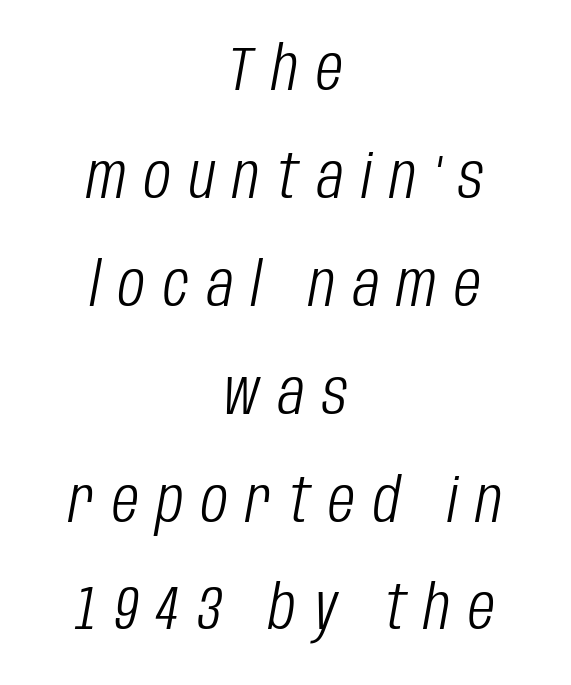
{"italic": "yes", "lean": "right", "slant_degrees": 10, "bold": "no", "weight": "light", "width": "condensed", "stroke_contrast": "low", "x_height": "large", "monospaced": "no", "underline": "no", "align": "center", "line_spacing_ratio": 1.74, "letter_spacing": "wide", "letter_spacing_em": 0.29, "glyph_px": 62}
